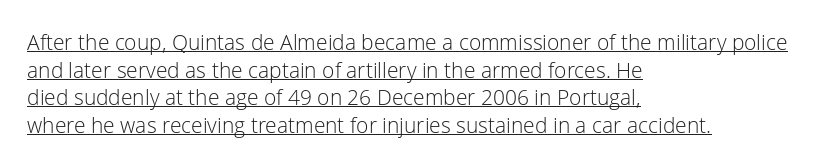
{"italic": "no", "bold": "no", "underline": "yes", "align": "left", "line_spacing": "normal", "line_spacing_ratio": 1.31, "letter_spacing": "normal", "letter_spacing_em": 0.0, "glyph_px": 21}
